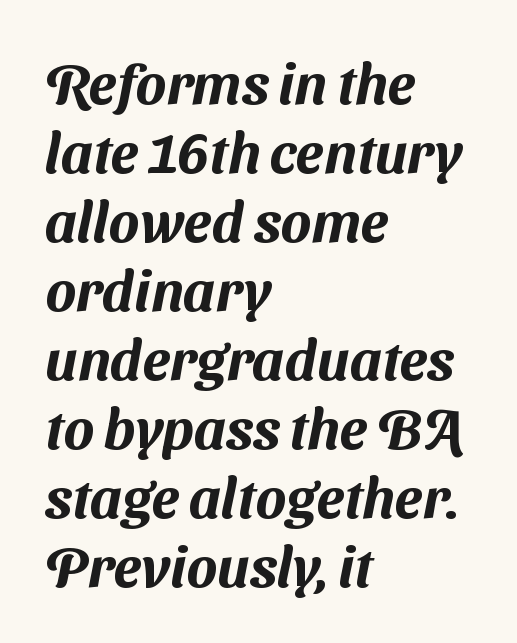
Does extra space separate the letters? No, they use regular spacing. Horizontally, the lines are justified to the leading edge only. The foot of each line stays bare and open. Check where the strokes stop: nothing finishes them off — pure sans. Spacing verdict: proportional, widths tailored to each character.
